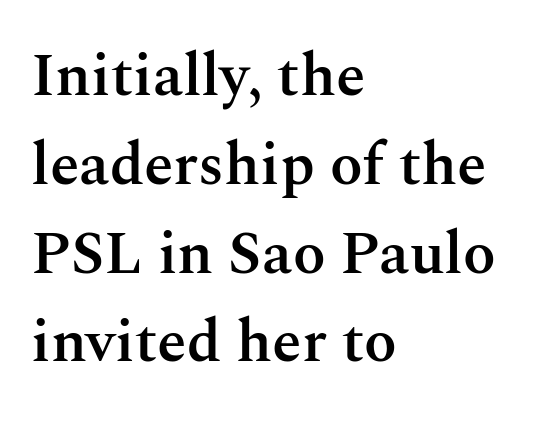
Q: Is the text bold? A: Semi-bold.
Q: Is the text italic (slanted)? A: No, it is upright.
Q: Is the typeface a serif or a sans-serif typeface? A: Serif.
Q: Is the text underlined? A: No.
Q: How is the paragraph aligned? A: Left-aligned.
Q: Is the spacing between letters normal or unusually wide? A: Normal.
Q: Is the spacing between lines tight, normal or loose? A: Normal.
Q: Width (condensed, normal, or wide)? A: Normal.
Q: Stroke contrast? A: Medium.
Q: x-height? A: Medium.
Q: Monospaced? A: No.
